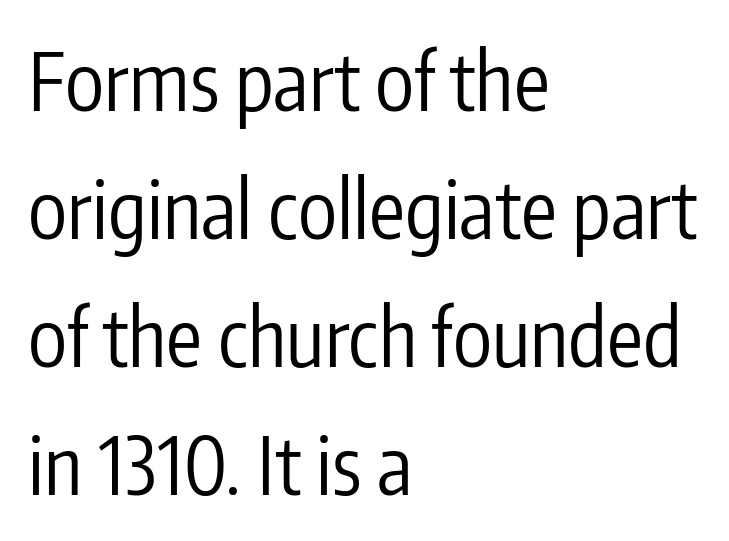
{"serif": "no", "italic": "no", "bold": "no", "weight": "regular", "width": "condensed", "stroke_contrast": "low", "x_height": "medium", "monospaced": "no", "underline": "no", "align": "left", "line_spacing": "normal", "line_spacing_ratio": 1.6, "letter_spacing": "normal", "letter_spacing_em": 0.0, "glyph_px": 80}
